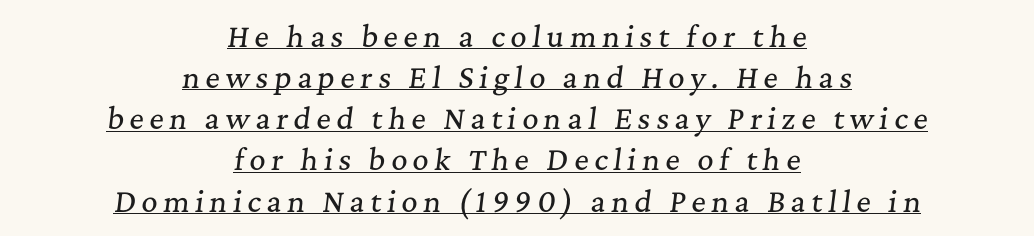
Q: Is the text italic (slanted)? A: Yes, it leans right by about 7 degrees.
Q: Is the typeface a serif or a sans-serif typeface? A: Serif.
Q: Is the text underlined? A: Yes.
Q: How is the paragraph aligned? A: Centered.
Q: Is the spacing between letters normal or unusually wide? A: Unusually wide.
Q: Is the spacing between lines tight, normal or loose? A: Normal.
Q: Width (condensed, normal, or wide)? A: Normal.
Q: Stroke contrast? A: Medium.
Q: x-height? A: Medium.
Q: Monospaced? A: No.
